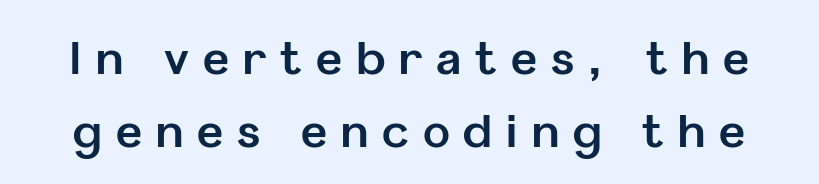
{"serif": "no", "italic": "no", "bold": "yes", "weight": "bold", "width": "normal", "stroke_contrast": "low", "x_height": "medium", "monospaced": "no", "underline": "no", "line_spacing": "normal", "line_spacing_ratio": 1.62, "letter_spacing": "wide", "letter_spacing_em": 0.31, "glyph_px": 45}
